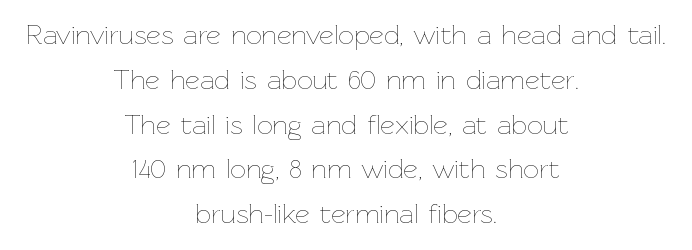
Quick note: interline space is typical. Decoration check: the copy has no underline. Weight: not bold — regular or lighter. Do the characters align in a grid? No, the font is proportional. There is no visible air inserted between adjacent glyphs.
